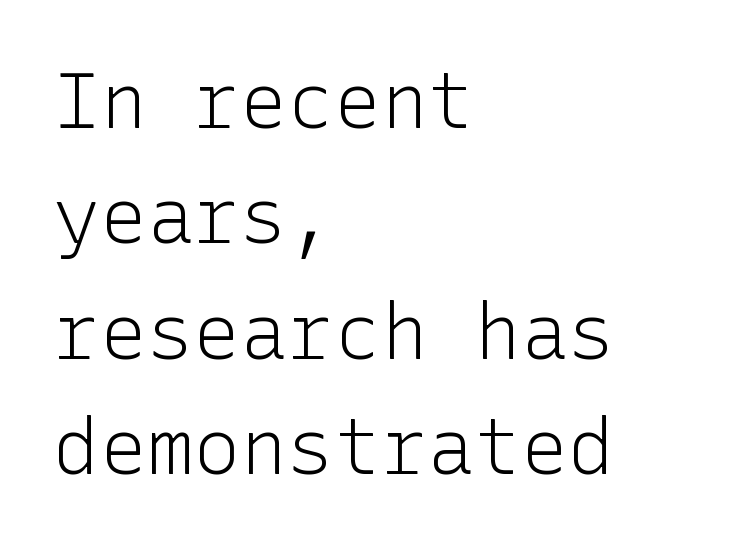
Q: Is the text bold? A: No.
Q: Is the text italic (slanted)? A: No, it is upright.
Q: Is the typeface a serif or a sans-serif typeface? A: Sans-serif.
Q: Is the text underlined? A: No.
Q: How is the paragraph aligned? A: Left-aligned.
Q: Is the spacing between letters normal or unusually wide? A: Normal.
Q: Is the spacing between lines tight, normal or loose? A: Normal.
Q: Width (condensed, normal, or wide)? A: Normal.
Q: Stroke contrast? A: Low.
Q: x-height? A: Medium.
